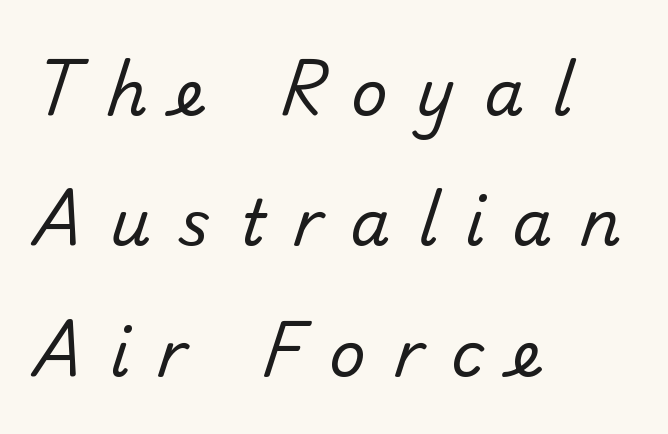
The passage shown stacks its lines with a broad gap. Each word looks stretched out because of the extra space between its letters. Classification — sans serif. Looks like regular typesetting: each glyph gets only the width it needs.
